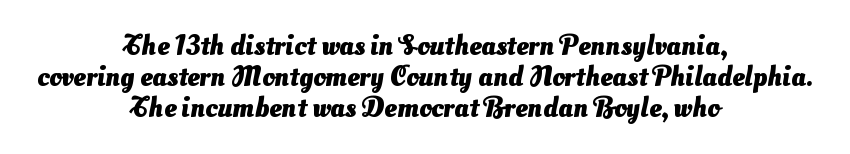
The block of text is dense from top to bottom, with scant space between rows. In terms of weight, the rendering is a true, heavy bold. To sum up the face: it is a sans, with no serifs. Spacing verdict: proportional, widths tailored to each character.
